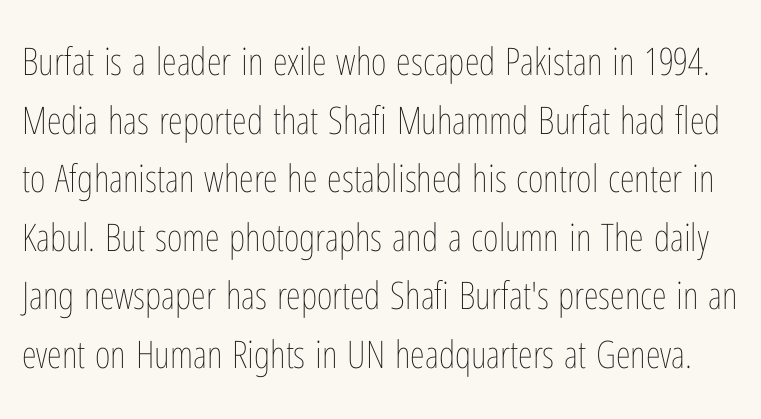
Words appear dense and cohesive because spacing is normal. The passage shown is typed in a proportional face where columns would drift. A clean baseline with only descenders dipping below it. Designer's note — italics off, roman on. The letterforms sit at book weight or below. Vertical spacing — default.
